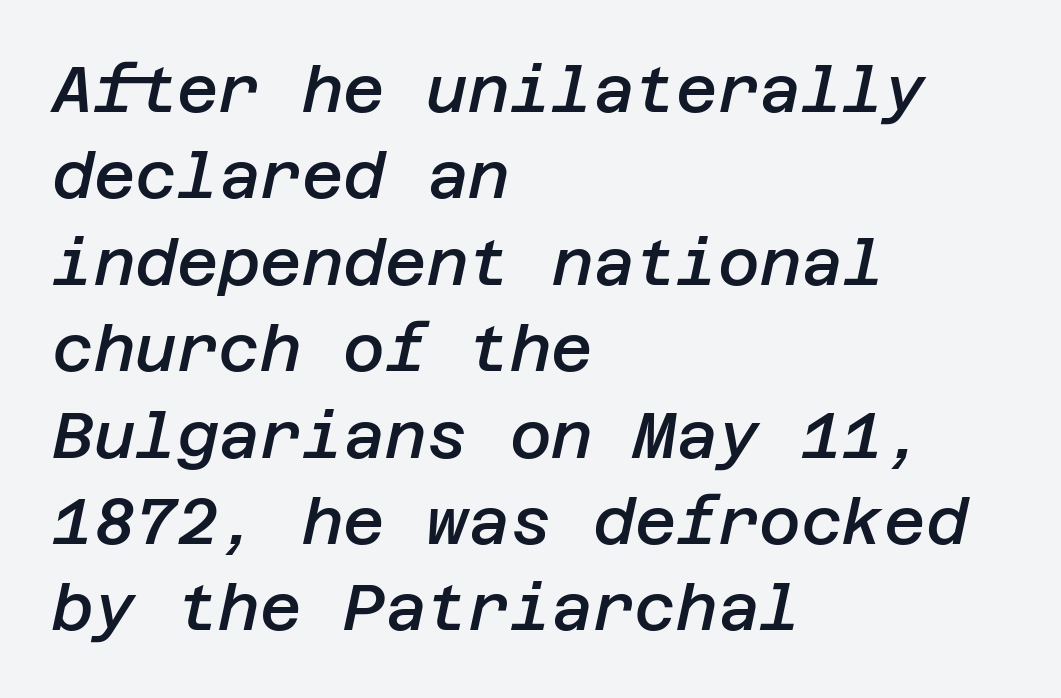
The font's italic variant was chosen for this text. Teacher's note: observe the even left margin — that is flush-left alignment. Does the weight exceed regular? Yes, but only to semibold. Glance below the letters and you will spot only blank space. Each word holds together tightly as a unit, with standard inter-letter gaps.
